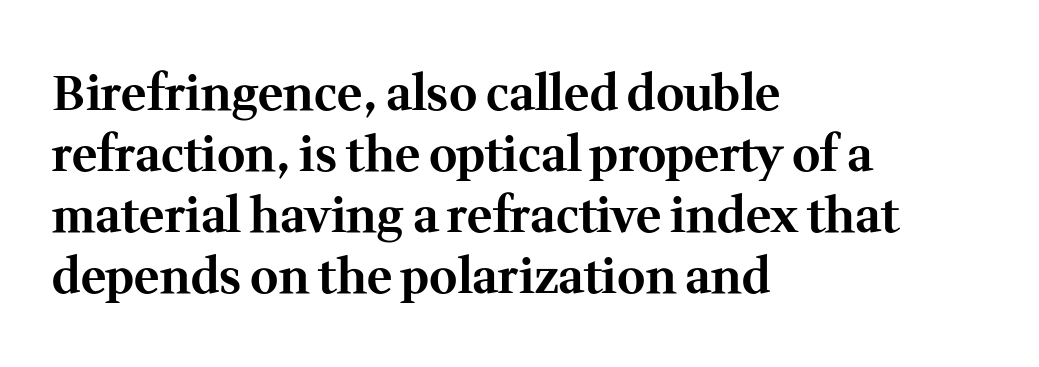
{"serif": "yes", "italic": "no", "bold": "yes", "weight": "bold", "width": "normal", "stroke_contrast": "medium", "x_height": "medium", "monospaced": "no", "underline": "no", "align": "left", "line_spacing": "normal", "line_spacing_ratio": 1.27, "letter_spacing": "normal", "letter_spacing_em": 0.0, "glyph_px": 48}
